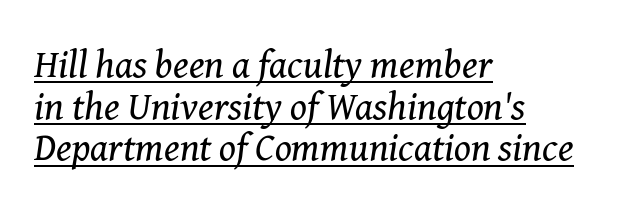
In CSS terms this would be text-align: left. Whoever set this chose condensed vertical rhythm over breathing room. Honestly, the letter spacing is just normal — you wouldn't notice it. Rendered with sloped, italic letterforms.
